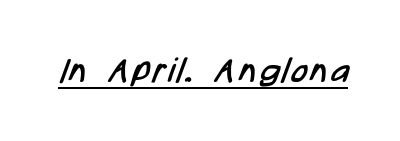
The image shows 34 px regular-weight, condensed sans-serif type; set underlined; low stroke contrast and a medium x-height.
